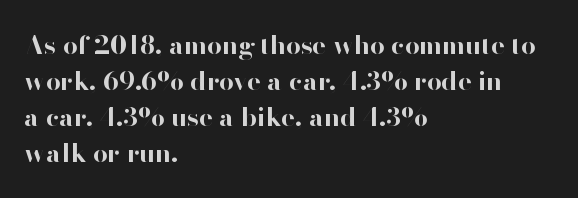
Clear beneath every line of the passage. The typography opts for an upright posture over an oblique one. Evenly set lines give the paragraph a standard silhouette. Standard letterfit; no display-style spreading of the glyphs. The compositor pushed each line to the left boundary.
